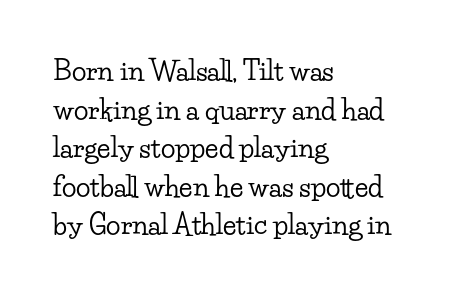
The image shows 27 px text type, upright; set left-aligned, normal line spacing (1.43x), normal letter spacing, not underlined.
